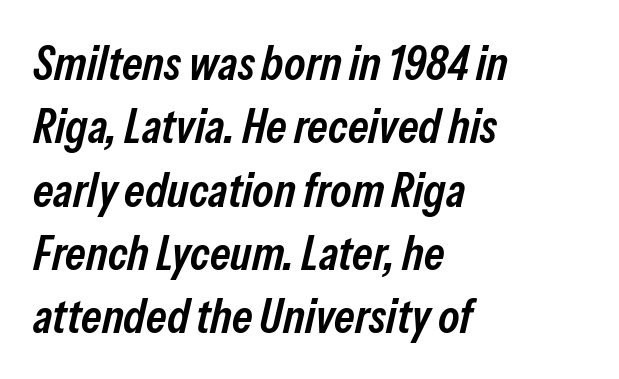
Q: Is the text bold? A: Semi-bold.
Q: Is the text italic (slanted)? A: Yes, it leans right by about 13 degrees.
Q: Is the text underlined? A: No.
Q: How is the paragraph aligned? A: Left-aligned.
Q: Is the spacing between letters normal or unusually wide? A: Normal.
Q: Is the spacing between lines tight, normal or loose? A: Normal.
Q: Width (condensed, normal, or wide)? A: Condensed.
Q: Stroke contrast? A: Low.
Q: x-height? A: Medium.
Q: Monospaced? A: No.
